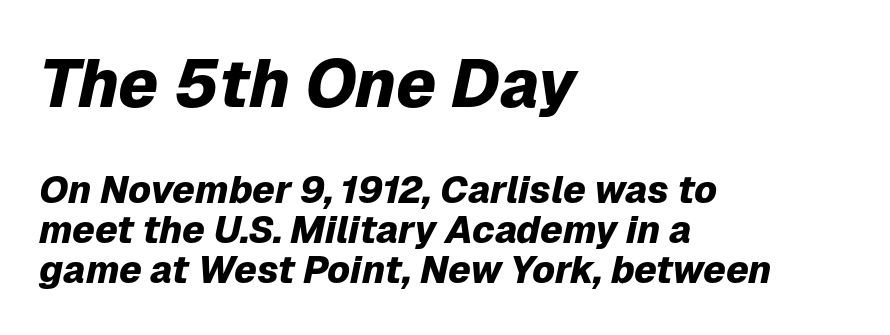
Closely set lines give the paragraph a compact silhouette. Here the glyphs are tracked normally, forming tight word shapes. Character size in the leading block exceeds that of the trailing block. The letters advance in unequal steps, a hallmark of proportional type. The lines in this sample share a left origin and differ only in where they stop.
